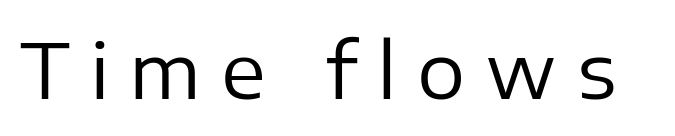
The image shows 76 px regular-weight sans-serif type, upright; set unusually wide letter spacing (+0.26 em), not underlined; low stroke contrast and a medium x-height.
